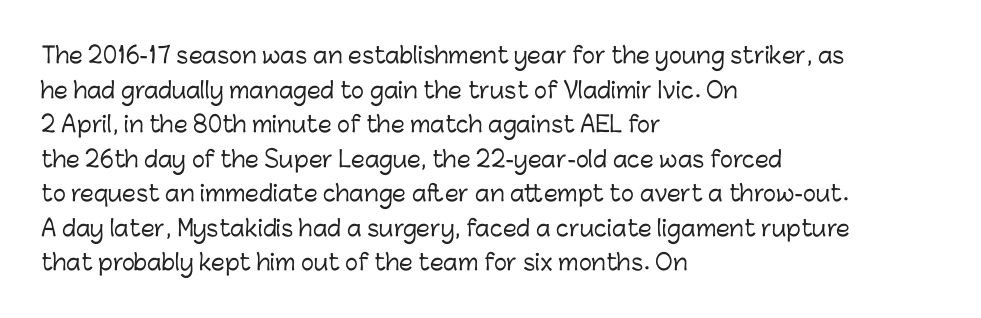
The image shows 22 px text type, upright; set left-aligned, normal line spacing (1.57x), normal letter spacing, not underlined.
